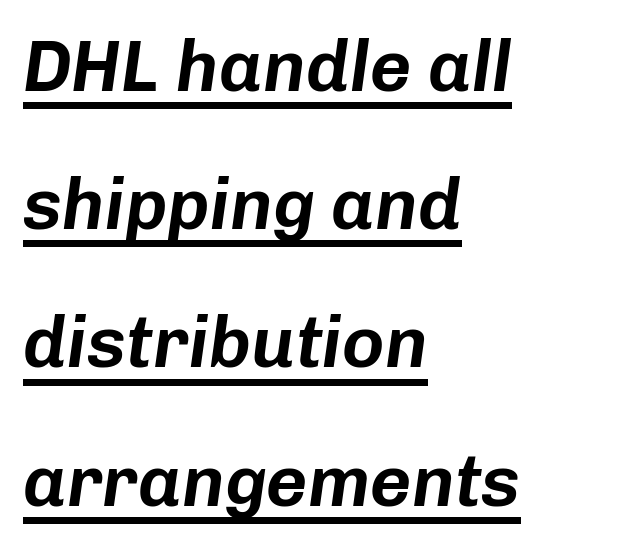
The image shows 72 px text type, italic (leaning right); set left-aligned, loose line spacing (1.92x), normal letter spacing, underlined; low stroke contrast and a medium x-height.
